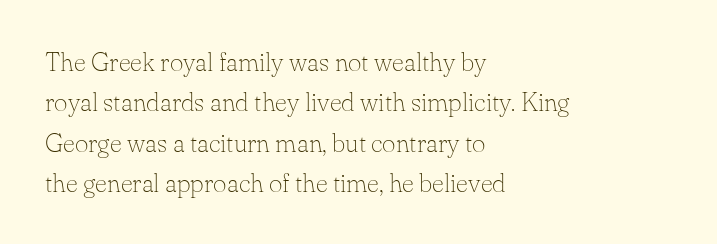
{"italic": "no", "bold": "no", "underline": "no", "align": "left", "line_spacing": "normal", "line_spacing_ratio": 1.55, "letter_spacing": "normal", "letter_spacing_em": 0.0, "glyph_px": 26}
